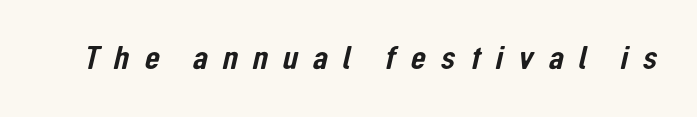
{"serif": "no", "width": "condensed", "stroke_contrast": "low", "x_height": "medium", "monospaced": "no", "underline": "no", "letter_spacing": "wide", "letter_spacing_em": 0.42, "glyph_px": 35}
